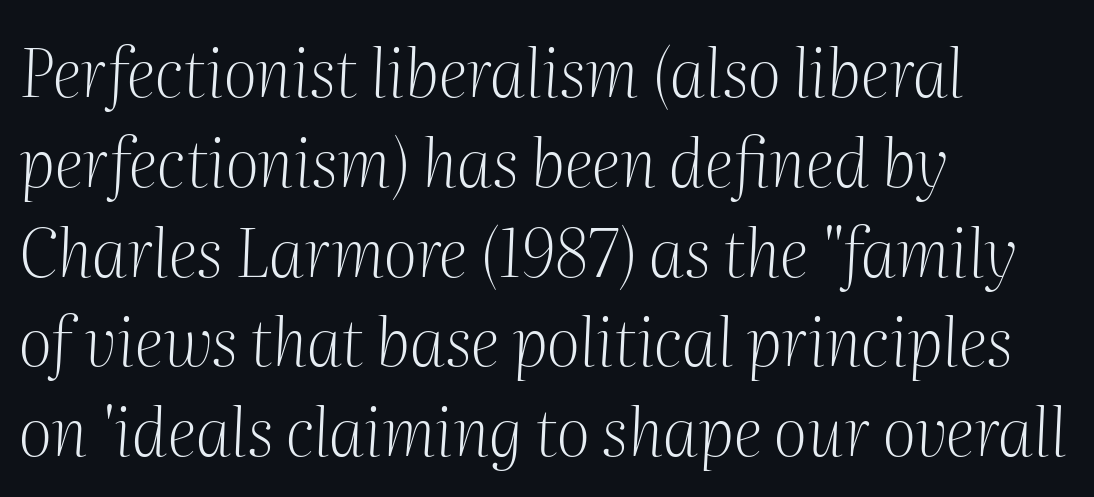
{"serif": "yes", "italic": "yes", "lean": "right", "slant_degrees": 2, "bold": "no", "weight": "light", "width": "normal", "stroke_contrast": "medium", "x_height": "medium", "monospaced": "no", "underline": "no", "align": "left", "line_spacing": "normal", "line_spacing_ratio": 1.36, "letter_spacing": "normal", "letter_spacing_em": 0.0, "glyph_px": 66}
